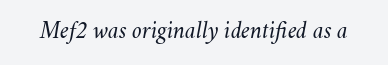
{"italic": "yes", "lean": "right", "slant_degrees": 11, "bold": "no", "underline": "no", "letter_spacing": "normal", "letter_spacing_em": 0.0, "glyph_px": 24}
